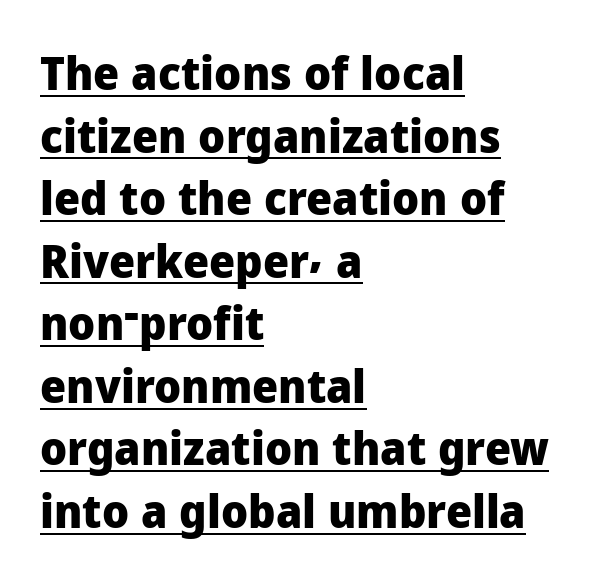
The image shows 46 px heavy sans-serif type, upright; set left-aligned, normal line spacing (1.36x), normal letter spacing, underlined; low stroke contrast and a medium x-height.
